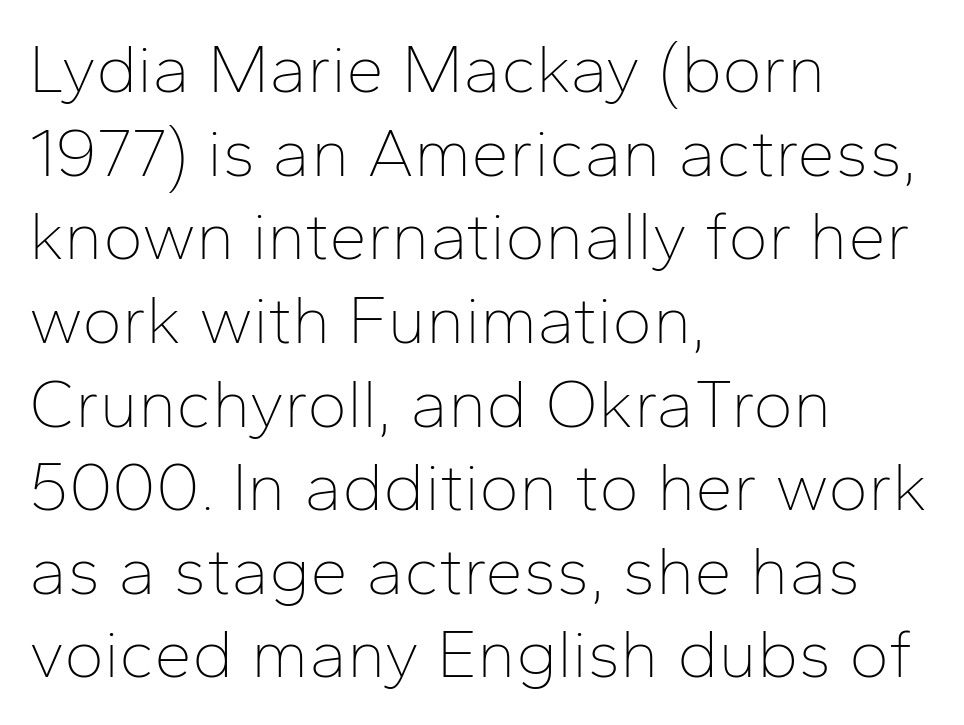
Q: Is the text bold? A: No.
Q: Is the text italic (slanted)? A: No, it is upright.
Q: Is the typeface a serif or a sans-serif typeface? A: Sans-serif.
Q: Is the text underlined? A: No.
Q: How is the paragraph aligned? A: Left-aligned.
Q: Is the spacing between letters normal or unusually wide? A: Normal.
Q: Width (condensed, normal, or wide)? A: Normal.
Q: Stroke contrast? A: Low.
Q: x-height? A: Medium.
Q: Monospaced? A: No.
